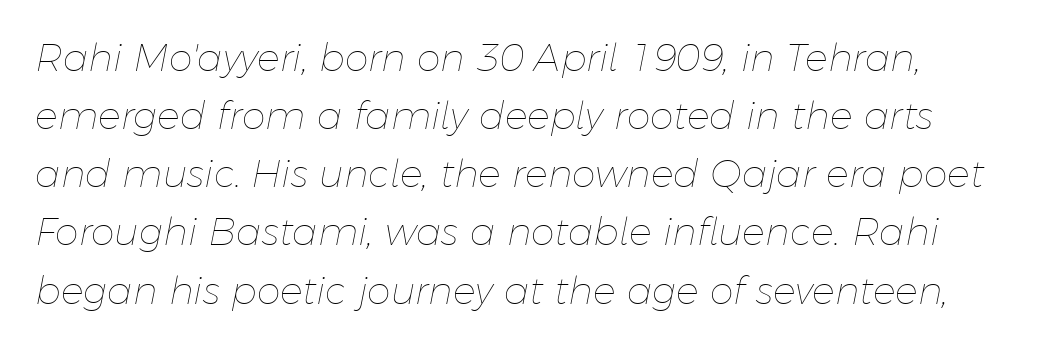
The image shows 38 px thin type, italic (leaning right); set normal line spacing (1.53x), normal letter spacing, not underlined; low stroke contrast and a medium x-height.
